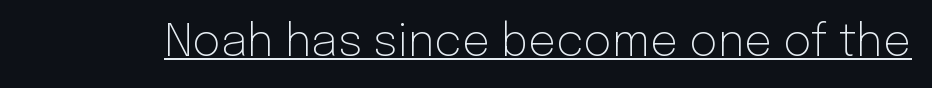
The image shows 44 px light sans-serif type, upright; set normal letter spacing, underlined; low stroke contrast and a medium x-height.
